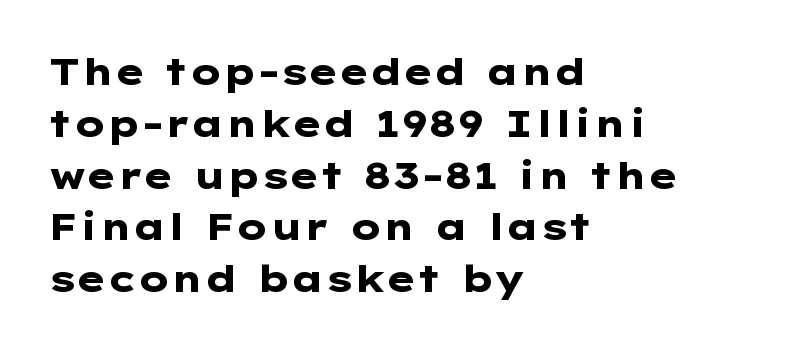
Characters follow at the spacing the type designer built in. The specimen omits any rule beneath the text block's lines. The rendering anchors every line to the left-hand side. Normally led — the rows are evenly, conventionally spaced. This is the regular roman posture of the typeface.
